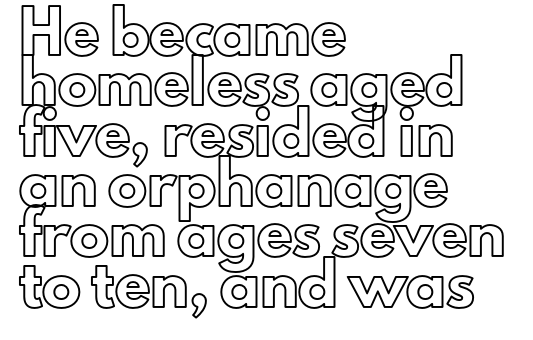
The image shows 39 px text type, upright; set left-aligned, normal line spacing (1.29x), normal letter spacing, not underlined; a small x-height.
